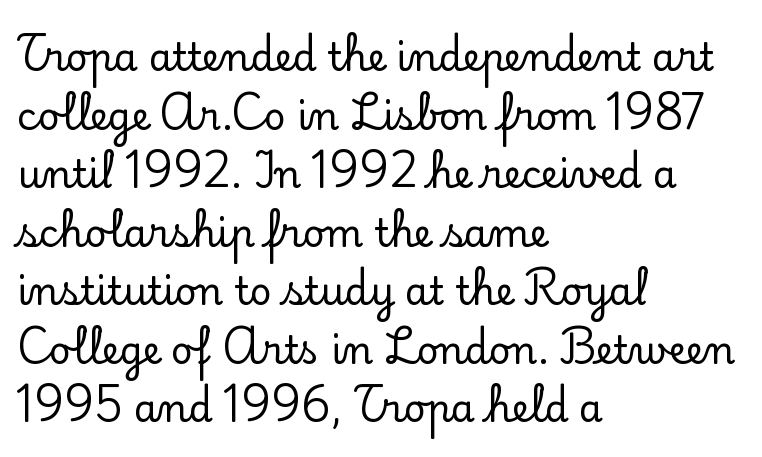
Q: Is the text italic (slanted)? A: No, it is upright.
Q: Is the typeface a serif or a sans-serif typeface? A: Serif.
Q: Is the text underlined? A: No.
Q: How is the paragraph aligned? A: Left-aligned.
Q: Is the spacing between letters normal or unusually wide? A: Normal.
Q: Is the spacing between lines tight, normal or loose? A: Normal.
Q: Width (condensed, normal, or wide)? A: Normal.
Q: Stroke contrast? A: Low.
Q: x-height? A: Small.
Q: Monospaced? A: No.
